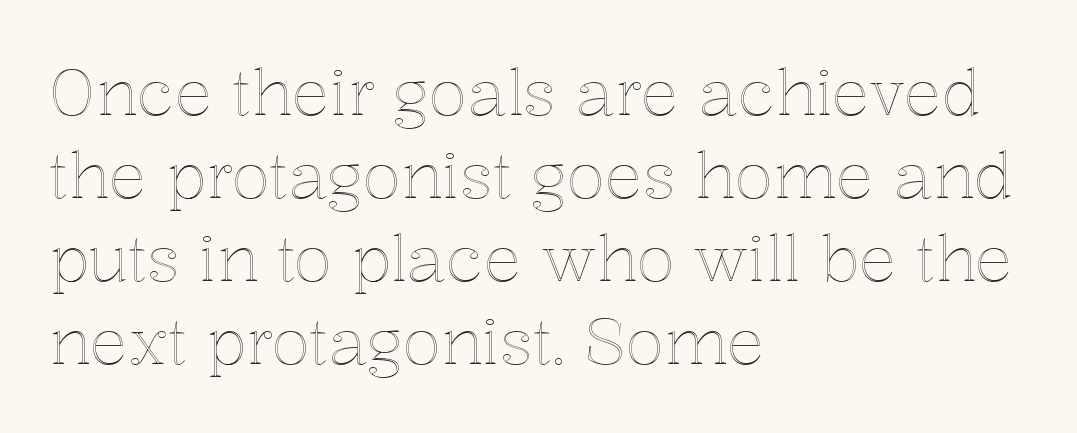
{"italic": "no", "width": "normal", "x_height": "medium", "monospaced": "no", "underline": "no", "align": "left", "line_spacing": "normal", "line_spacing_ratio": 1.32, "letter_spacing": "normal", "letter_spacing_em": 0.0, "glyph_px": 63}
